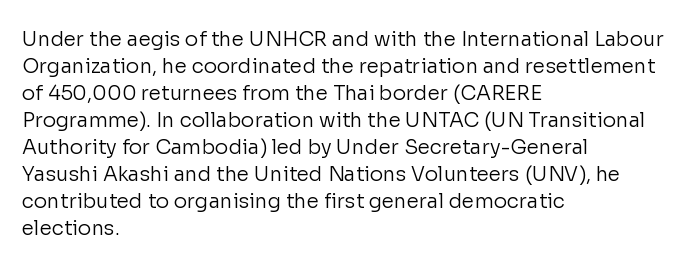
This sample uses an upright cut, with every glyph sitting square on the baseline. Reading down the column, the eye jumps a familiar distance to each next line. The horizontal fit of the characters is conventional and even. This is not heavy type; no bold has been used.
